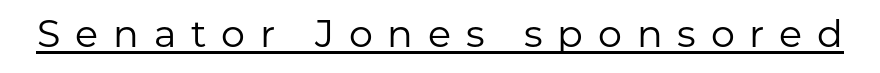
{"serif": "no", "italic": "no", "bold": "no", "weight": "regular", "width": "normal", "stroke_contrast": "low", "x_height": "medium", "monospaced": "no", "underline": "yes", "letter_spacing": "wide", "letter_spacing_em": 0.39, "glyph_px": 38}
